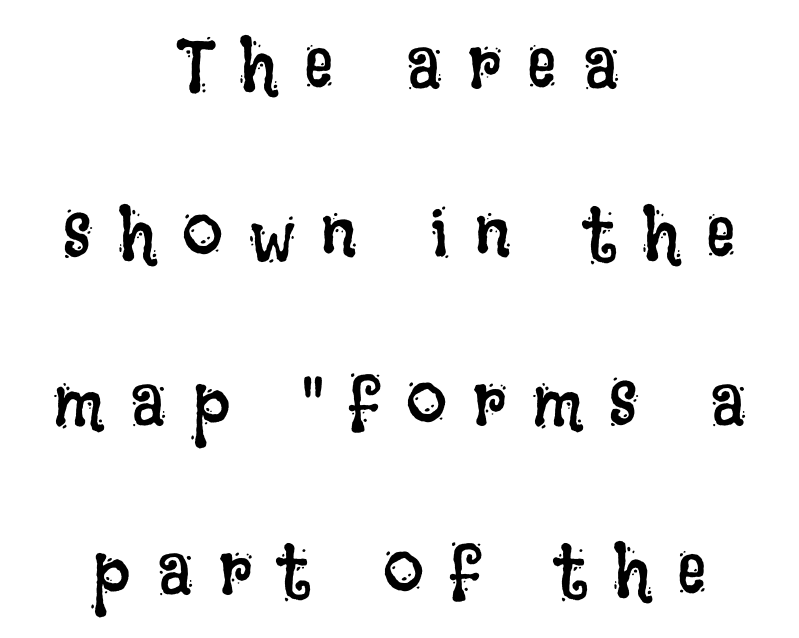
Rendered with straight, roman letterforms. Is the letter spacing exaggerated? Yes — the characters are pushed far apart. The space directly below the letters is spotless. Rows of type keep a wide berth in the vertical direction.
